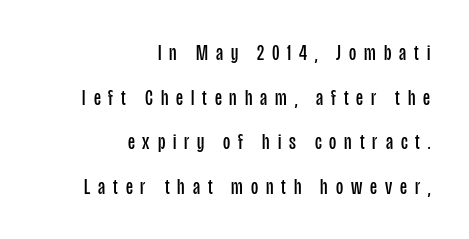
{"italic": "no", "bold": "no", "underline": "no", "align": "right", "line_spacing": "loose", "line_spacing_ratio": 2.03, "letter_spacing": "wide", "letter_spacing_em": 0.36, "glyph_px": 22}
